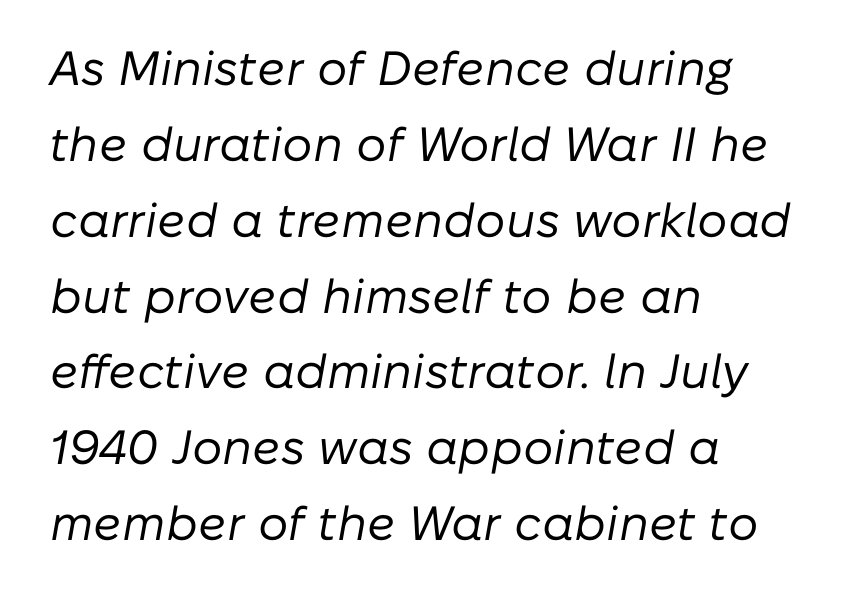
Q: Is the text bold? A: No.
Q: Is the text italic (slanted)? A: Yes, it leans right by about 10 degrees.
Q: Is the text underlined? A: No.
Q: How is the paragraph aligned? A: Left-aligned.
Q: Is the spacing between letters normal or unusually wide? A: Normal.
Q: Is the spacing between lines tight, normal or loose? A: Normal.
Q: Width (condensed, normal, or wide)? A: Normal.
Q: Stroke contrast? A: Low.
Q: x-height? A: Medium.
Q: Monospaced? A: No.
